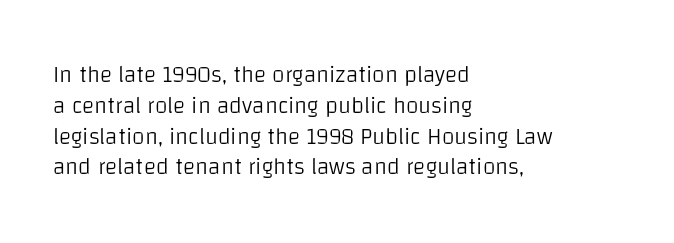
{"italic": "no", "bold": "no", "underline": "no", "align": "left", "line_spacing": "normal", "line_spacing_ratio": 1.34, "letter_spacing": "normal", "letter_spacing_em": 0.0, "glyph_px": 23}
